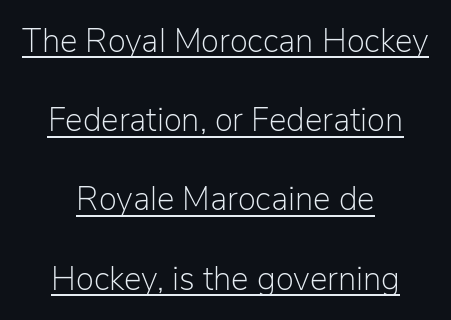
The image shows 33 px light sans-serif type, upright; set centered, loose line spacing (2.4x), normal letter spacing, underlined; low stroke contrast and a medium x-height.
